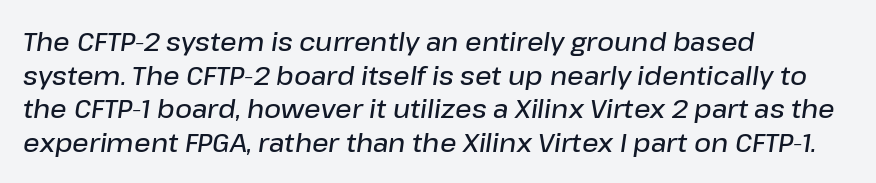
The image shows 26 px text type, italic (leaning right); set left-aligned, normal line spacing (1.29x), normal letter spacing, not underlined.
